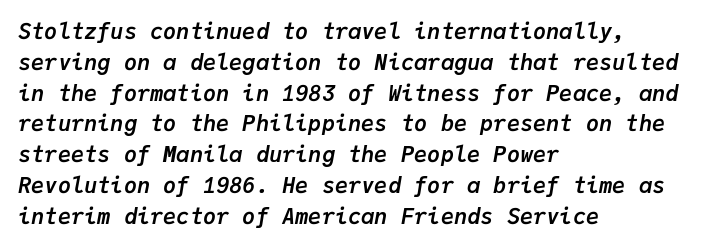
{"italic": "yes", "lean": "right", "slant_degrees": 9, "bold": "yes", "underline": "no", "align": "left", "line_spacing": "normal", "line_spacing_ratio": 1.4, "letter_spacing": "normal", "letter_spacing_em": 0.0, "glyph_px": 22}
